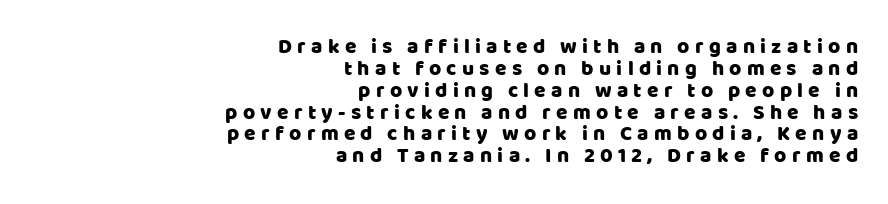
Visually the block forms a straight wall on the right and a jagged coastline on the left. Compared with typical paragraphs, the rows here are closer together. The strip under each line holds only bare page. Students, note that the glyphs here are deliberately spaced far apart. The lettering holds an erect, upright posture throughout.
